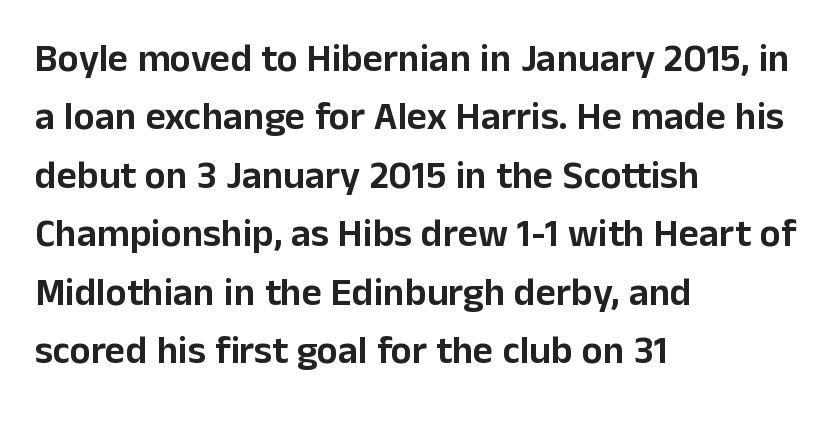
Q: Is the text italic (slanted)? A: No, it is upright.
Q: Is the typeface a serif or a sans-serif typeface? A: Sans-serif.
Q: Is the text underlined? A: No.
Q: How is the paragraph aligned? A: Left-aligned.
Q: Is the spacing between letters normal or unusually wide? A: Normal.
Q: Is the spacing between lines tight, normal or loose? A: Normal.
Q: Width (condensed, normal, or wide)? A: Normal.
Q: Stroke contrast? A: Low.
Q: x-height? A: Medium.
Q: Monospaced? A: No.
